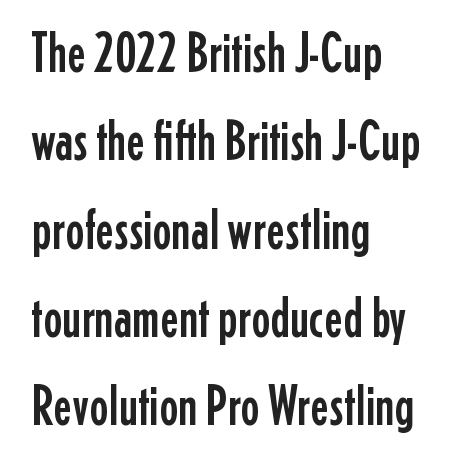
{"serif": "no", "italic": "no", "width": "condensed", "stroke_contrast": "low", "x_height": "medium", "monospaced": "no", "underline": "no", "align": "left", "line_spacing": "normal", "line_spacing_ratio": 1.55, "letter_spacing": "normal", "letter_spacing_em": 0.0, "glyph_px": 57}
